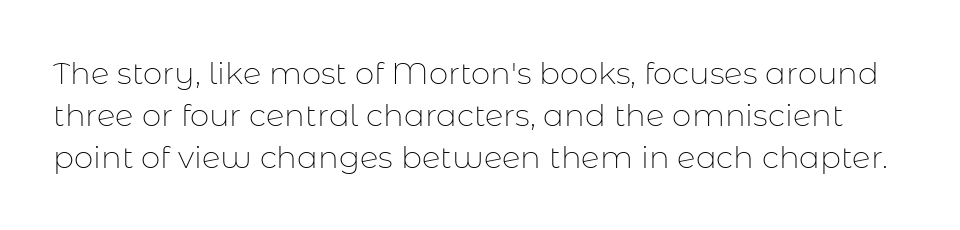
Posture: straight, roman, zero tilt. Has an underline been added? It has not. A normal amount of white space separates one row of letters from the next. Is the stroke heavy? The answer is a plain regular-or-lighter. Each word holds together tightly as a unit, with standard inter-letter gaps. The passage shown is typed in a proportional face where columns would drift.
